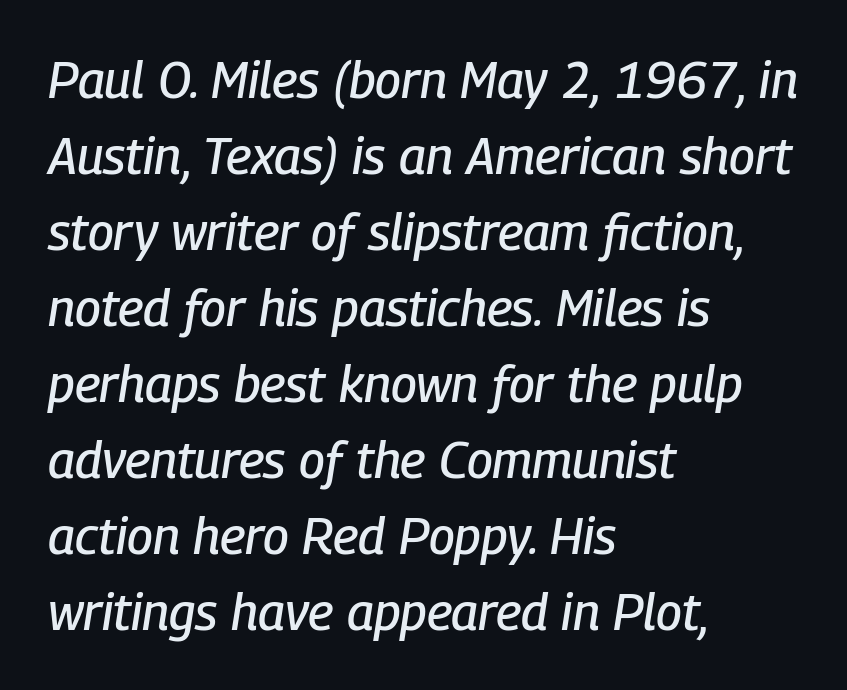
The image shows 51 px condensed type, italic (leaning right); set left-aligned, normal line spacing (1.49x), normal letter spacing, not underlined; low stroke contrast and a medium x-height.
